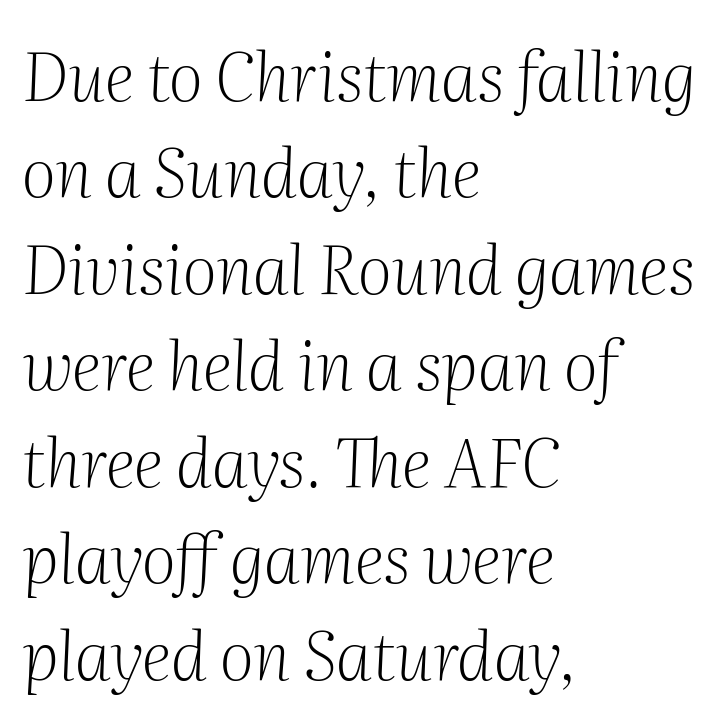
{"serif": "yes", "italic": "yes", "lean": "right", "slant_degrees": 2, "bold": "no", "weight": "light", "width": "normal", "stroke_contrast": "medium", "x_height": "medium", "monospaced": "no", "underline": "no", "align": "left", "line_spacing": "normal", "line_spacing_ratio": 1.44, "letter_spacing": "normal", "letter_spacing_em": 0.0, "glyph_px": 67}
